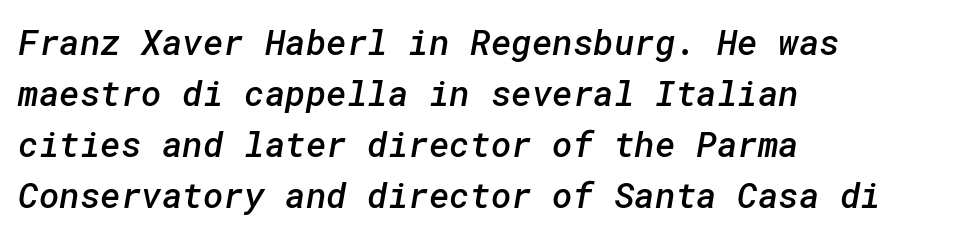
Q: Is the text bold? A: Semi-bold.
Q: Is the typeface a serif or a sans-serif typeface? A: Sans-serif.
Q: Is the text underlined? A: No.
Q: How is the paragraph aligned? A: Left-aligned.
Q: Is the spacing between letters normal or unusually wide? A: Normal.
Q: Is the spacing between lines tight, normal or loose? A: Normal.
Q: Width (condensed, normal, or wide)? A: Normal.
Q: Stroke contrast? A: Low.
Q: x-height? A: Medium.
